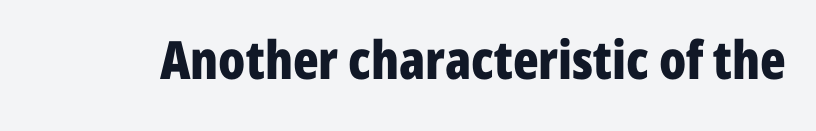
The image shows 53 px bold, condensed sans-serif type, upright; set normal letter spacing, not underlined; low stroke contrast and a medium x-height.
